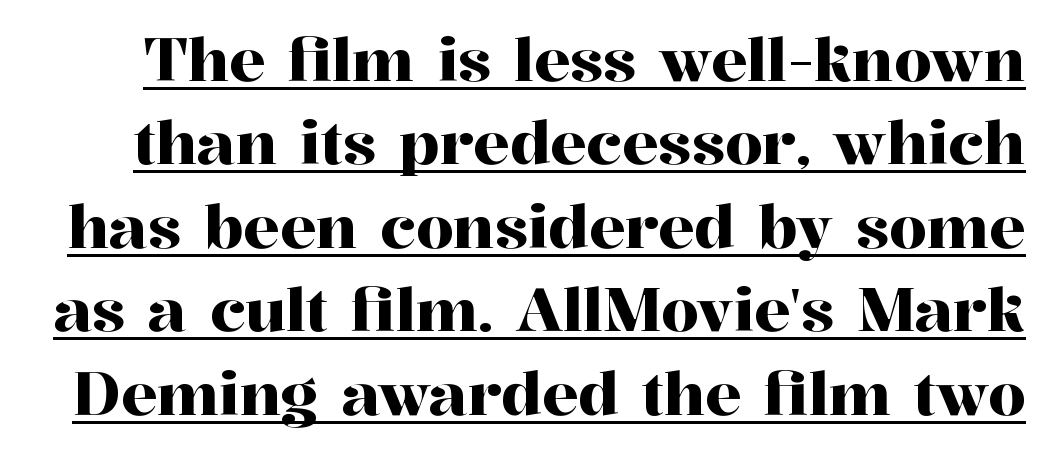
The axis of the letterforms is exactly vertical. Looks like someone drew a line under every word here. What stands out about the letter spacing? Nothing — it is the standard amount. Are there feet on the stems? There are — it's a serif.
